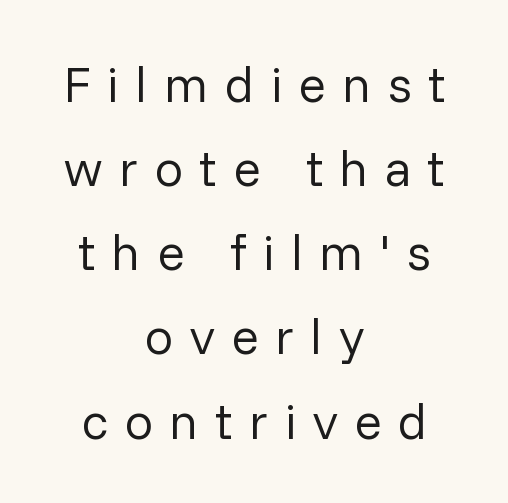
Q: Is the text bold? A: No.
Q: Is the text italic (slanted)? A: No, it is upright.
Q: Is the typeface a serif or a sans-serif typeface? A: Sans-serif.
Q: Is the text underlined? A: No.
Q: How is the paragraph aligned? A: Centered.
Q: Is the spacing between letters normal or unusually wide? A: Unusually wide.
Q: Is the spacing between lines tight, normal or loose? A: Normal.
Q: Width (condensed, normal, or wide)? A: Normal.
Q: Stroke contrast? A: Low.
Q: x-height? A: Medium.
Q: Monospaced? A: No.
